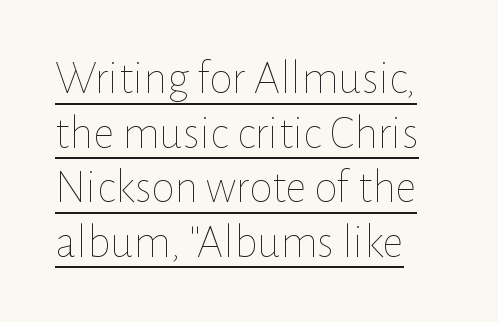
No heavy texture on the line: the type isn't bold. The horizontal fit of the characters is conventional and even. Notice how a bar underscores the lettering throughout. Spacing verdict: proportional, widths tailored to each character. These lines were composed using upright roman letters.
